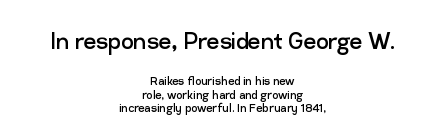
The compositor balanced each line on the midline. Is this a sans? Yes — the strokes have no serifs. Tracking here is standard; glyphs follow each other at the usual distance. Stroke thickness stays within the range of a standard reading face or lighter. The lettering holds an erect, upright posture throughout.
